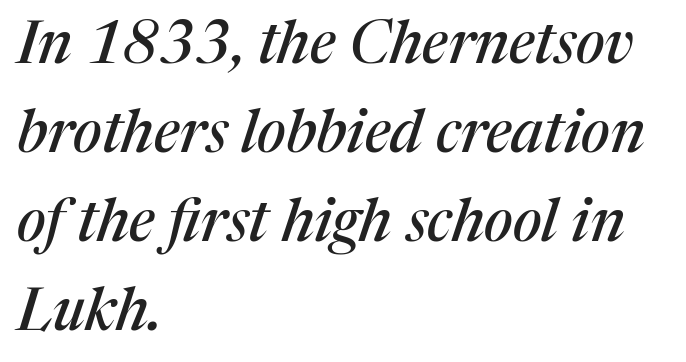
Baseline-to-baseline distance is the conventional proportion of letter height. The lines in this sample share a left origin and differ only in where they stop. Serifs: yes, visible at the terminals of the letterforms. These lines were composed using italics. Between one letter and the next there's only the usual sliver of space.
